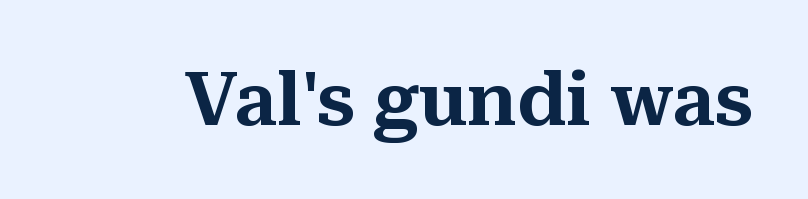
The image shows 75 px serif type, upright; set normal letter spacing, not underlined; medium stroke contrast and a medium x-height.
